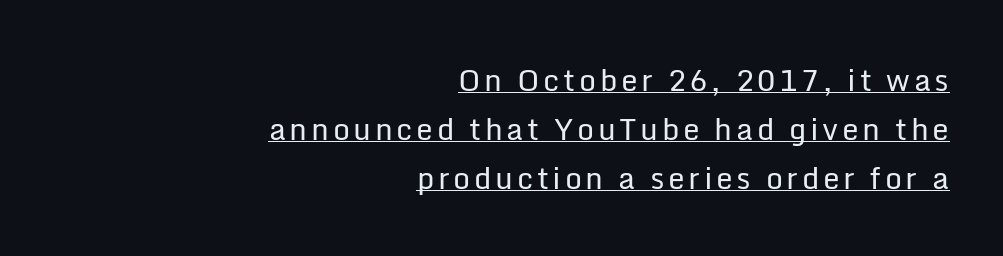
{"serif": "no", "italic": "no", "bold": "no", "weight": "regular", "width": "normal", "stroke_contrast": "low", "x_height": "medium", "monospaced": "no", "underline": "yes", "align": "right", "line_spacing": "normal", "line_spacing_ratio": 1.63, "glyph_px": 30}
